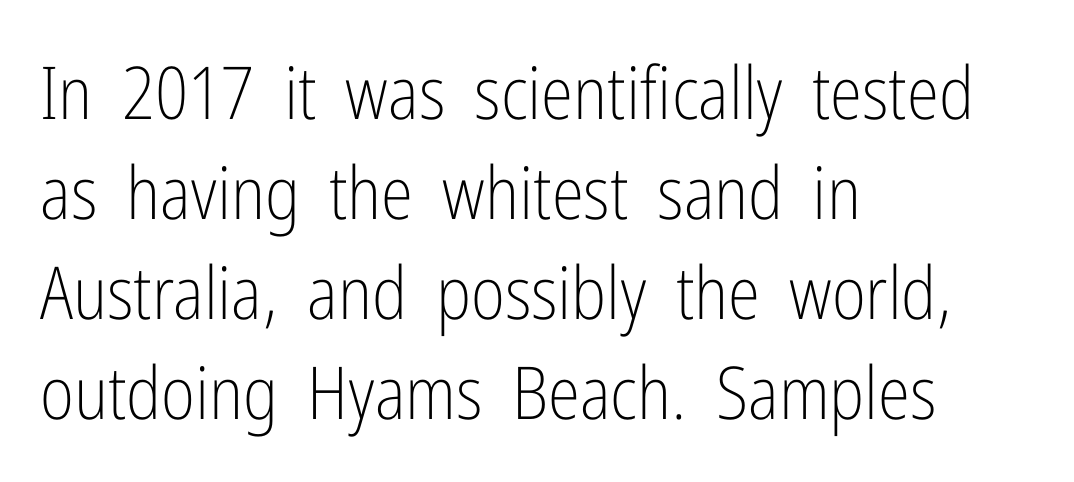
The image shows 73 px light, condensed sans-serif type, upright; set left-aligned, normal line spacing (1.37x), normal letter spacing, not underlined; low stroke contrast and a medium x-height.
